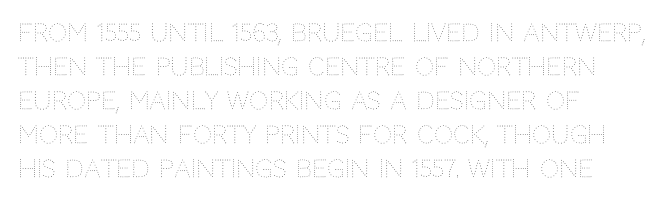
{"italic": "no", "bold": "no", "underline": "no", "align": "left", "line_spacing": "normal", "line_spacing_ratio": 1.42, "letter_spacing": "normal", "letter_spacing_em": 0.0, "glyph_px": 24}
